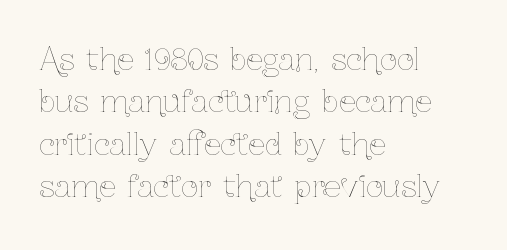
Q: Is the text bold? A: No.
Q: Is the text italic (slanted)? A: No, it is upright.
Q: Is the text underlined? A: No.
Q: How is the paragraph aligned? A: Left-aligned.
Q: Is the spacing between letters normal or unusually wide? A: Normal.
Q: Is the spacing between lines tight, normal or loose? A: Normal.
Q: Width (condensed, normal, or wide)? A: Condensed.
Q: Stroke contrast? A: Low.
Q: x-height? A: Medium.
Q: Monospaced? A: No.
